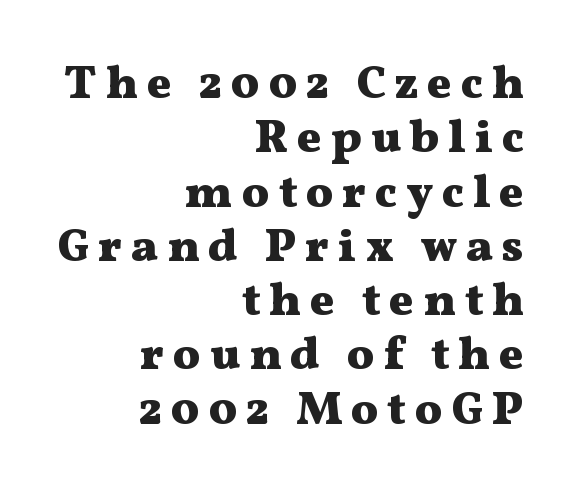
The image shows 46 px heavy, wide serif type, upright; set right-aligned, line spacing 1.18x, not underlined; medium stroke contrast and a medium x-height.
